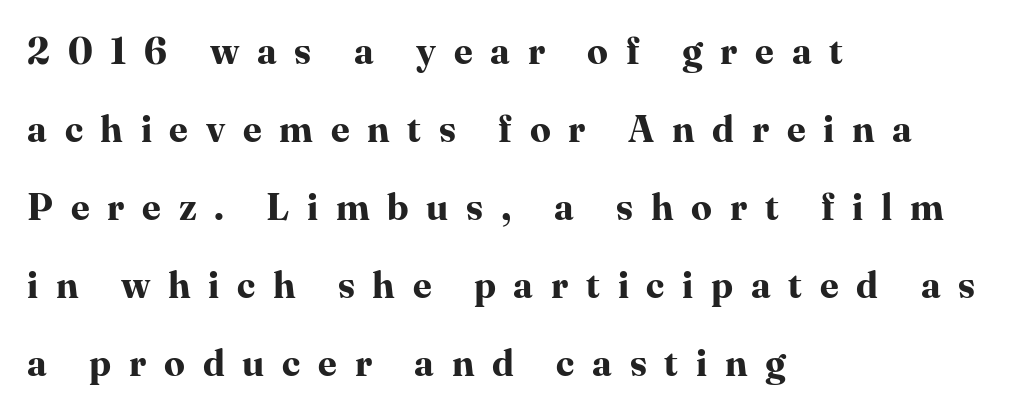
The image shows 37 px bold serif type, upright; set left-aligned, loose line spacing (2.11x), unusually wide letter spacing (+0.48 em), not underlined; high stroke contrast and a medium x-height.
